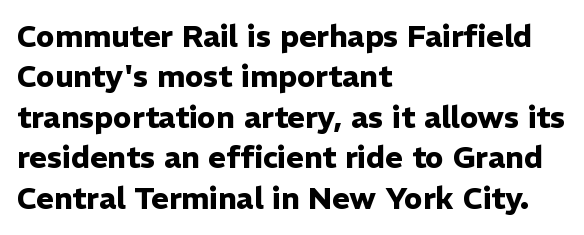
{"serif": "no", "italic": "no", "bold": "yes", "weight": "heavy", "width": "normal", "stroke_contrast": "low", "x_height": "medium", "monospaced": "no", "underline": "no", "align": "left", "line_spacing": "normal", "line_spacing_ratio": 1.35, "letter_spacing": "normal", "letter_spacing_em": 0.0, "glyph_px": 30}
